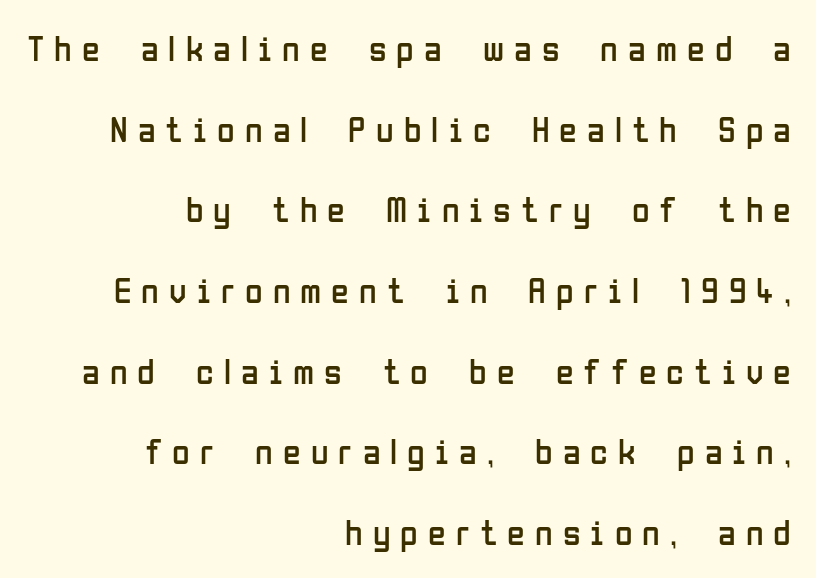
{"serif": "no", "italic": "no", "bold": "no", "weight": "regular", "width": "condensed", "stroke_contrast": "low", "x_height": "medium", "monospaced": "no", "underline": "no", "align": "right", "line_spacing": "loose", "line_spacing_ratio": 2.24, "letter_spacing": "wide", "letter_spacing_em": 0.28, "glyph_px": 36}
